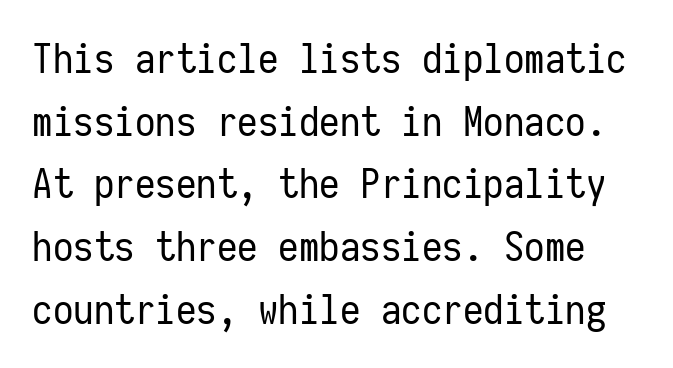
Q: Is the text bold? A: No.
Q: Is the text italic (slanted)? A: No, it is upright.
Q: Is the typeface a serif or a sans-serif typeface? A: Sans-serif.
Q: Is the text underlined? A: No.
Q: Is the spacing between letters normal or unusually wide? A: Normal.
Q: Is the spacing between lines tight, normal or loose? A: Normal.
Q: Width (condensed, normal, or wide)? A: Condensed.
Q: Stroke contrast? A: Low.
Q: x-height? A: Medium.
Q: Monospaced? A: Yes.
